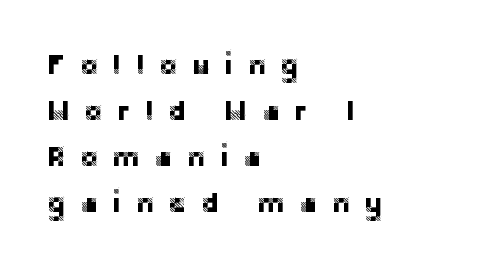
The image shows 28 px sans-serif type, upright; set left-aligned, normal line spacing (1.64x), unusually wide letter spacing (+0.5 em), not underlined; low stroke contrast and a large x-height.
